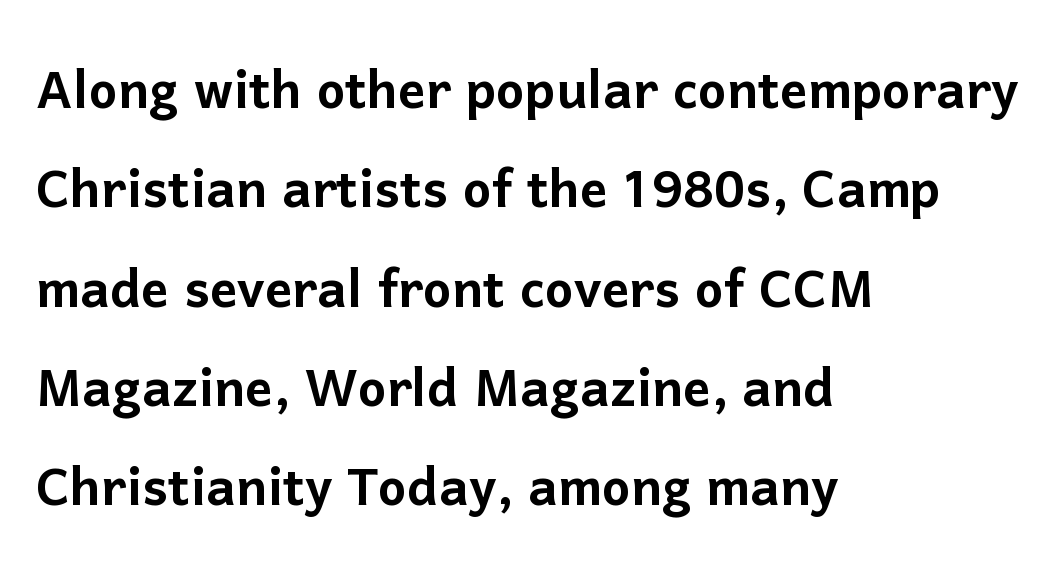
{"serif": "no", "italic": "no", "width": "normal", "stroke_contrast": "low", "x_height": "medium", "monospaced": "no", "underline": "no", "align": "left", "line_spacing": "normal", "line_spacing_ratio": 1.46, "letter_spacing": "normal", "letter_spacing_em": 0.0, "glyph_px": 68}
